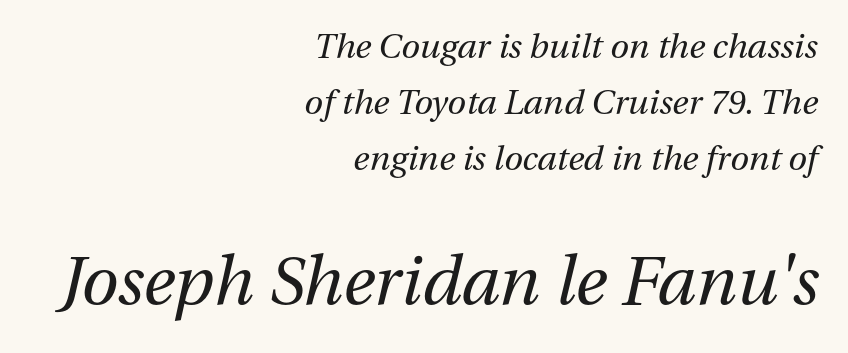
The characters are drawn with everyday or finer stroke widths. Each row of text sits above clean, open space. Italic? Definitely — the glyphs are oblique. You could call the tracking neutral — neither tight nor loose. Larger block? The one below; the one above is distinctly smaller.
